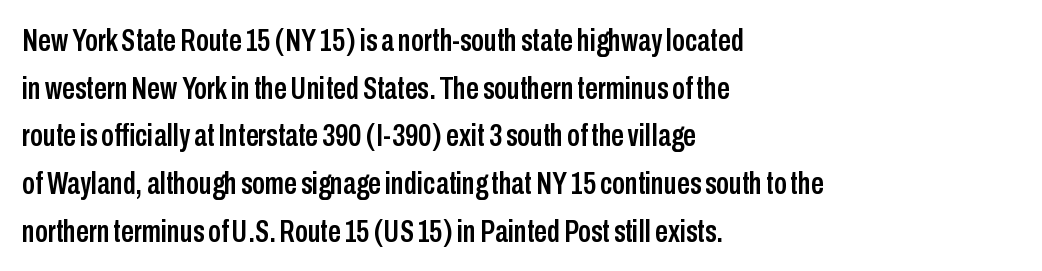
{"serif": "no", "italic": "no", "width": "condensed", "stroke_contrast": "low", "x_height": "medium", "monospaced": "no", "underline": "no", "align": "left", "line_spacing": "normal", "line_spacing_ratio": 1.49, "letter_spacing": "normal", "letter_spacing_em": 0.0, "glyph_px": 32}
